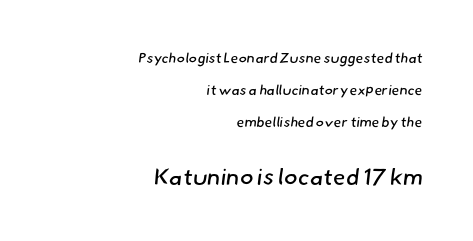
The letterforms sit at book weight or below. This rendering uses right alignment, leaving the left contour irregular. The horizontal fit of the characters is conventional and even. Has an underline been added? It has not. Caption: upper text group reduced, lower text group enlarged. The line-height multiplier appears high, well above default.
